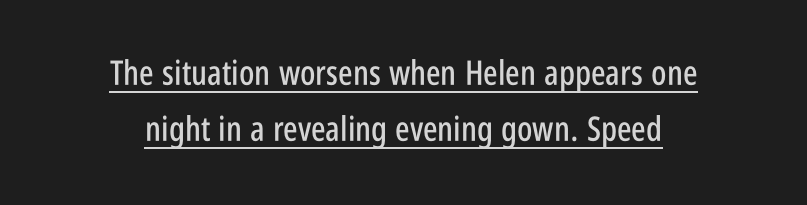
{"serif": "no", "italic": "no", "width": "condensed", "stroke_contrast": "low", "x_height": "large", "monospaced": "no", "underline": "yes", "align": "center", "line_spacing": "normal", "line_spacing_ratio": 1.64, "letter_spacing": "normal", "letter_spacing_em": 0.0, "glyph_px": 34}
